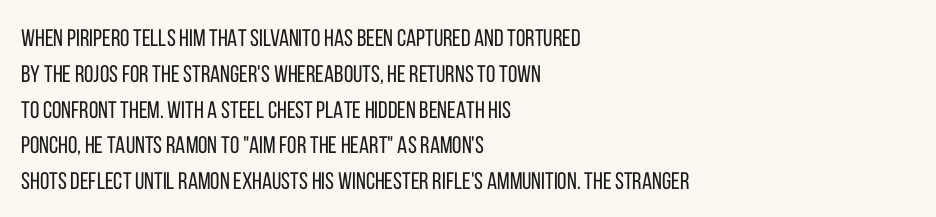
Q: Is the text bold? A: No.
Q: Is the text italic (slanted)? A: No, it is upright.
Q: Is the text underlined? A: No.
Q: How is the paragraph aligned? A: Left-aligned.
Q: Is the spacing between letters normal or unusually wide? A: Normal.
Q: Is the spacing between lines tight, normal or loose? A: Normal.
